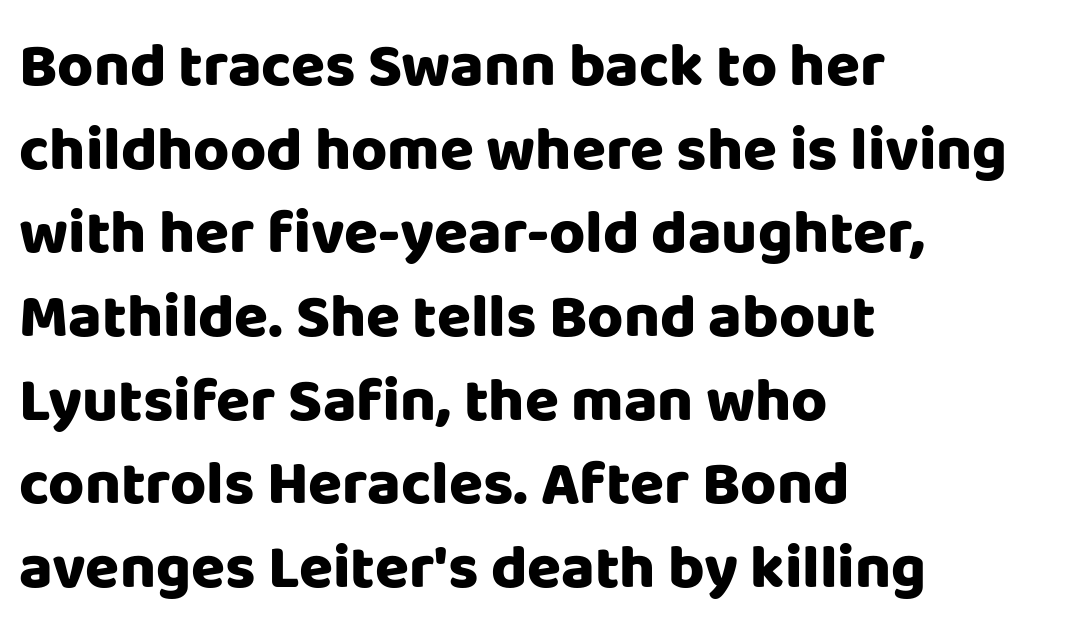
Q: Is the text bold? A: Yes.
Q: Is the text italic (slanted)? A: No, it is upright.
Q: Is the typeface a serif or a sans-serif typeface? A: Sans-serif.
Q: Is the text underlined? A: No.
Q: How is the paragraph aligned? A: Left-aligned.
Q: Is the spacing between letters normal or unusually wide? A: Normal.
Q: Is the spacing between lines tight, normal or loose? A: Normal.
Q: Width (condensed, normal, or wide)? A: Normal.
Q: Stroke contrast? A: Low.
Q: x-height? A: Large.
Q: Monospaced? A: No.
